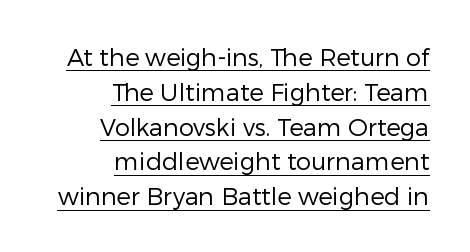
Q: Is the text bold? A: No.
Q: Is the text italic (slanted)? A: No, it is upright.
Q: Is the text underlined? A: Yes.
Q: How is the paragraph aligned? A: Right-aligned.
Q: Is the spacing between letters normal or unusually wide? A: Normal.
Q: Is the spacing between lines tight, normal or loose? A: Normal.
